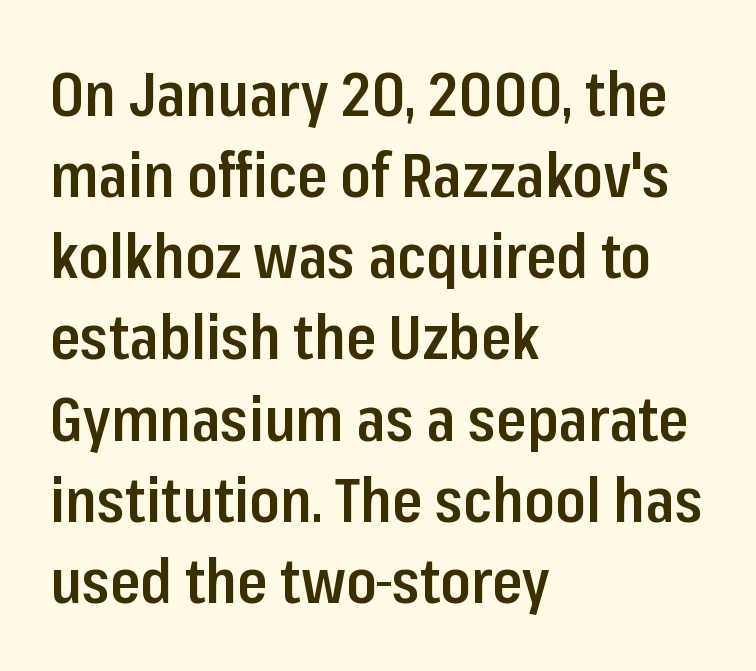
The image shows 61 px semibold, condensed sans-serif type, upright; set left-aligned, normal line spacing (1.33x), normal letter spacing, not underlined; low stroke contrast and a medium x-height.
